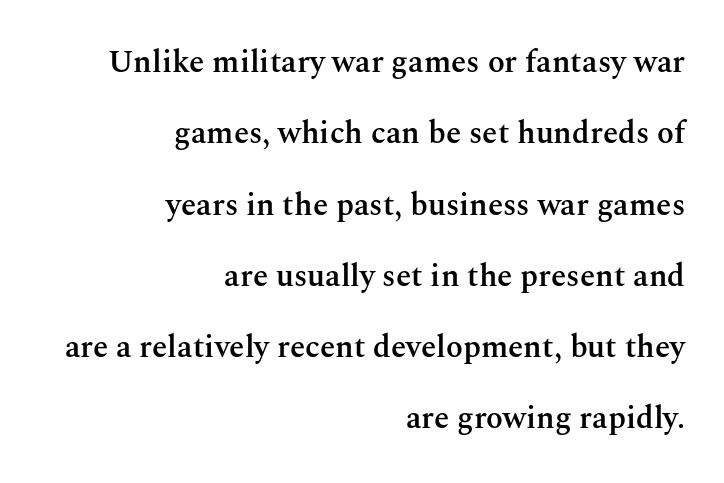
Q: Is the text bold? A: Semi-bold.
Q: Is the text italic (slanted)? A: No, it is upright.
Q: Is the typeface a serif or a sans-serif typeface? A: Serif.
Q: Is the text underlined? A: No.
Q: How is the paragraph aligned? A: Right-aligned.
Q: Is the spacing between letters normal or unusually wide? A: Normal.
Q: Is the spacing between lines tight, normal or loose? A: Loose.
Q: Width (condensed, normal, or wide)? A: Normal.
Q: Stroke contrast? A: Medium.
Q: x-height? A: Medium.
Q: Monospaced? A: No.
